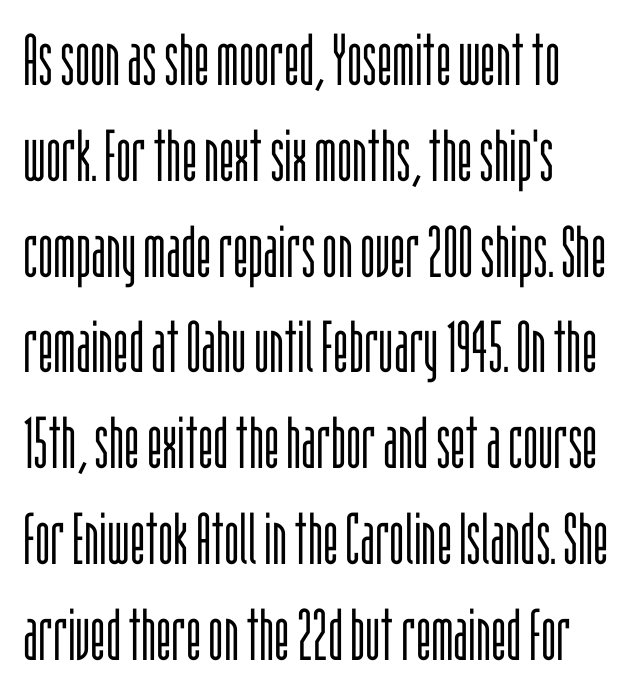
The image shows 72 px light, condensed sans-serif type, upright; set left-aligned, normal line spacing (1.33x), normal letter spacing, not underlined; low stroke contrast and a large x-height.
